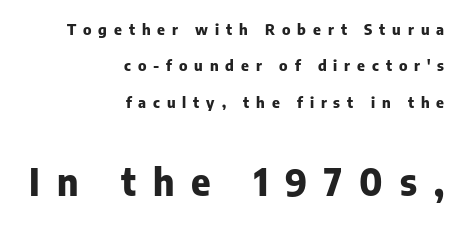
{"serif": "no", "italic": "no", "bold": "yes", "weight": "heavy", "width": "normal", "stroke_contrast": "low", "x_height": "medium", "monospaced": "no", "underline": "no", "align": "right", "line_spacing": "loose", "line_spacing_ratio": 2.42, "letter_spacing": "wide", "letter_spacing_em": 0.46, "larger_block": "second", "size_ratio": 2.47, "glyph_px": 37}
